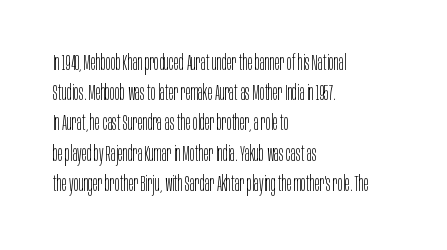
The image shows 21 px text type, upright; set left-aligned, normal line spacing (1.44x), normal letter spacing, not underlined.
